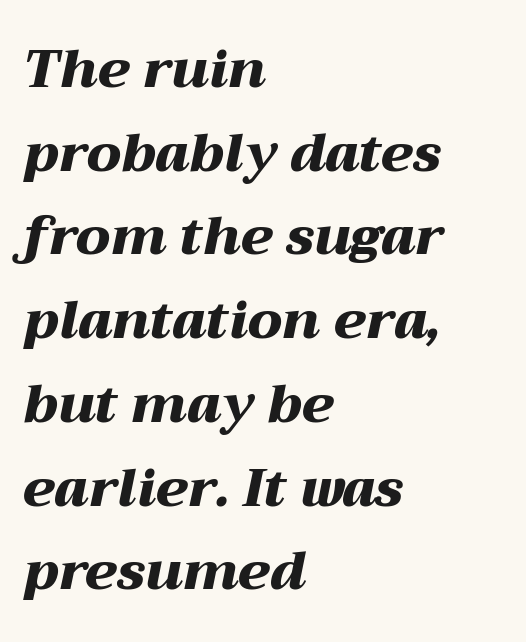
Teacher's note: observe the even left margin — that is flush-left alignment. Compared with an ordinary text face, these strokes are far heavier — a full bold. A typesetter would call this leading conventional body-copy spacing. The passage shown is not underscored anywhere. The lettering tilts uniformly, giving the passage an italic look.
